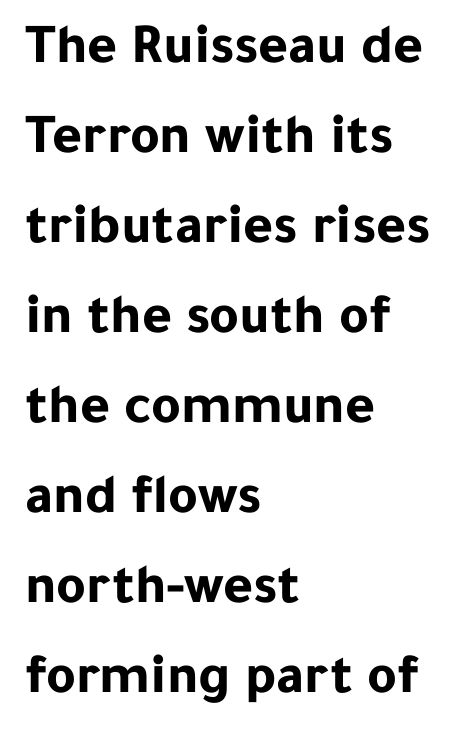
The image shows 57 px bold sans-serif type, upright; set left-aligned, normal line spacing (1.58x), normal letter spacing, not underlined; low stroke contrast and a medium x-height.
